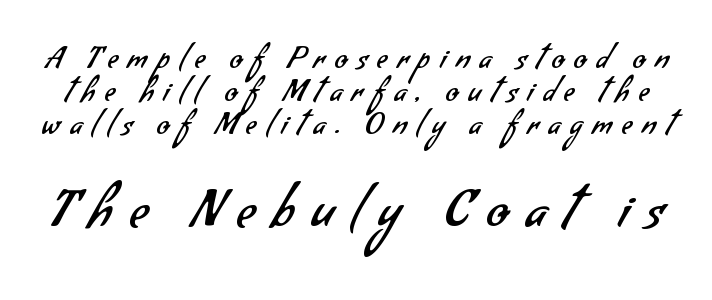
Q: Is the text bold? A: No.
Q: Is the typeface a serif or a sans-serif typeface? A: Sans-serif.
Q: Is the text underlined? A: No.
Q: Is the spacing between letters normal or unusually wide? A: Unusually wide.
Q: Is the spacing between lines tight, normal or loose? A: Tight.
Q: Which block of text is set in a larger size, the first (top) or the second (bottom)? A: The second (bottom) one.
Q: Width (condensed, normal, or wide)? A: Normal.
Q: Stroke contrast? A: Low.
Q: x-height? A: Small.
Q: Monospaced? A: No.
